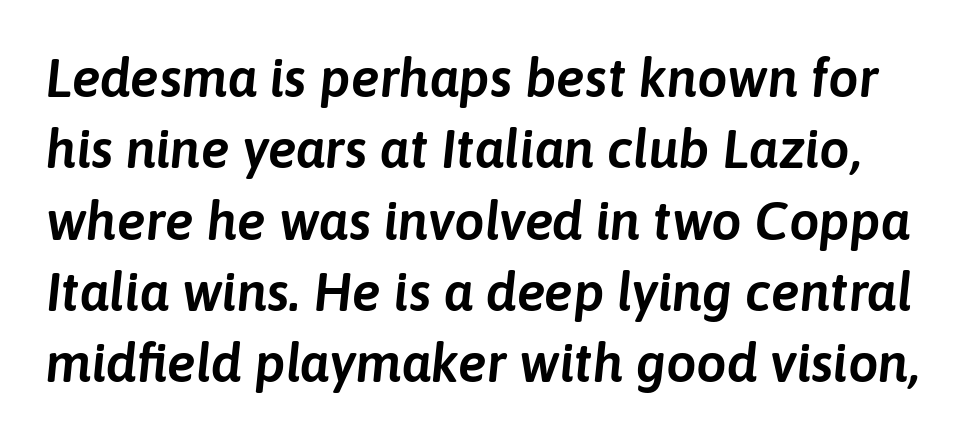
The string is rendered with underlining switched off. The lines sit at an ordinary, default distance from one another. If you drew a line through each stem, it would be angled. Tracking value appears to be zero — textbook default spacing. This sample has the flowing, uneven cadence of proportional lettering.
